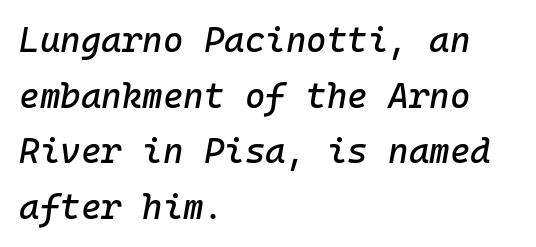
{"italic": "yes", "lean": "right", "slant_degrees": 10, "width": "normal", "stroke_contrast": "low", "x_height": "medium", "monospaced": "yes", "underline": "no", "align": "left", "line_spacing": "normal", "line_spacing_ratio": 1.59, "letter_spacing": "normal", "letter_spacing_em": 0.0, "glyph_px": 35}
